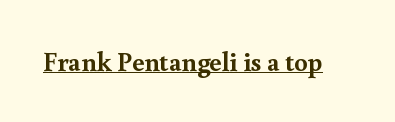
{"italic": "no", "bold": "yes", "underline": "yes", "letter_spacing": "normal", "letter_spacing_em": 0.0, "glyph_px": 27}
